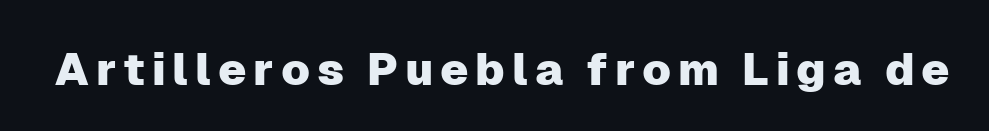
{"serif": "no", "italic": "no", "width": "normal", "stroke_contrast": "low", "x_height": "medium", "monospaced": "no", "underline": "no", "glyph_px": 45}
